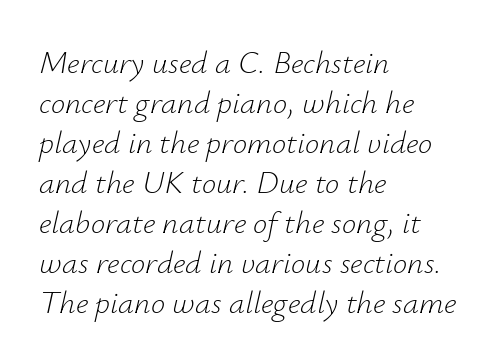
The image shows 32 px light type, italic (leaning right); set left-aligned, normal line spacing (1.25x), normal letter spacing, not underlined; low stroke contrast and a small x-height.
